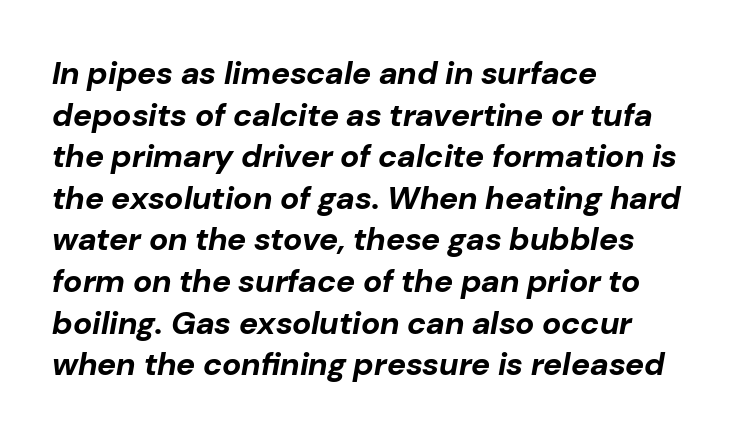
{"italic": "yes", "lean": "right", "slant_degrees": 10, "bold": "yes", "weight": "bold", "width": "normal", "stroke_contrast": "low", "x_height": "medium", "monospaced": "no", "underline": "no", "align": "left", "line_spacing": "normal", "line_spacing_ratio": 1.3, "letter_spacing": "normal", "letter_spacing_em": 0.0, "glyph_px": 32}
